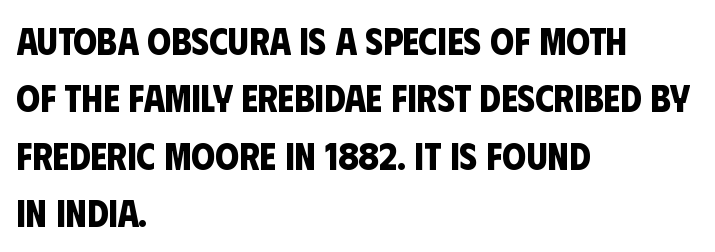
The image shows 38 px bold, condensed sans-serif type; set left-aligned, normal line spacing (1.51x), normal letter spacing, not underlined; low stroke contrast and a large x-height.
